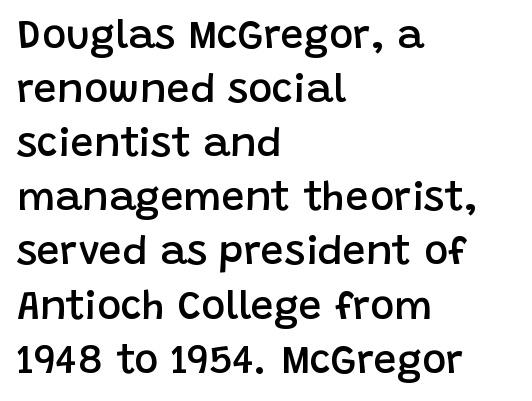
Q: Is the text bold? A: Semi-bold.
Q: Is the text italic (slanted)? A: No, it is upright.
Q: Is the typeface a serif or a sans-serif typeface? A: Sans-serif.
Q: Is the text underlined? A: No.
Q: How is the paragraph aligned? A: Left-aligned.
Q: Is the spacing between letters normal or unusually wide? A: Normal.
Q: Is the spacing between lines tight, normal or loose? A: Normal.
Q: Width (condensed, normal, or wide)? A: Normal.
Q: Stroke contrast? A: Low.
Q: x-height? A: Large.
Q: Monospaced? A: No.
